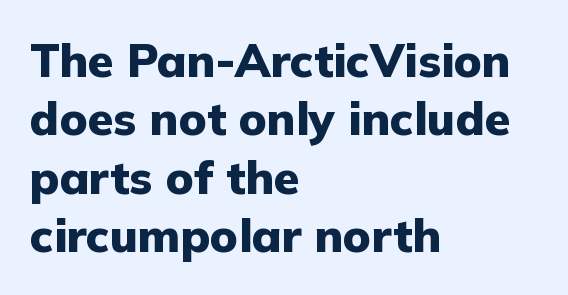
Q: Is the text bold? A: Yes.
Q: Is the text italic (slanted)? A: No, it is upright.
Q: Is the typeface a serif or a sans-serif typeface? A: Sans-serif.
Q: Is the text underlined? A: No.
Q: How is the paragraph aligned? A: Left-aligned.
Q: Is the spacing between letters normal or unusually wide? A: Normal.
Q: Is the spacing between lines tight, normal or loose? A: Normal.
Q: Width (condensed, normal, or wide)? A: Normal.
Q: Stroke contrast? A: Low.
Q: x-height? A: Medium.
Q: Monospaced? A: No.
